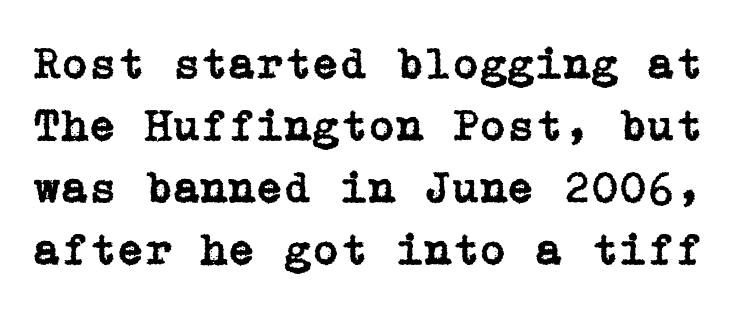
{"serif": "yes", "italic": "no", "width": "normal", "stroke_contrast": "low", "x_height": "medium", "underline": "no", "line_spacing": "normal", "line_spacing_ratio": 1.38, "letter_spacing": "normal", "letter_spacing_em": 0.0, "glyph_px": 45}
